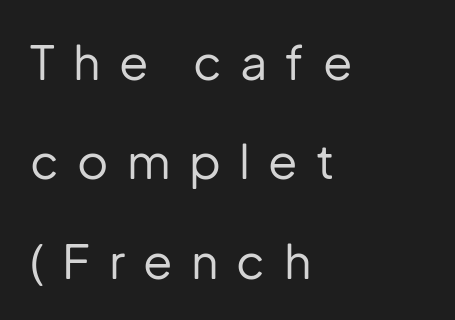
Q: Is the text bold? A: No.
Q: Is the text italic (slanted)? A: No, it is upright.
Q: Is the typeface a serif or a sans-serif typeface? A: Sans-serif.
Q: Is the text underlined? A: No.
Q: How is the paragraph aligned? A: Left-aligned.
Q: Is the spacing between letters normal or unusually wide? A: Unusually wide.
Q: Is the spacing between lines tight, normal or loose? A: Loose.
Q: Width (condensed, normal, or wide)? A: Normal.
Q: Stroke contrast? A: Low.
Q: x-height? A: Medium.
Q: Monospaced? A: No.
